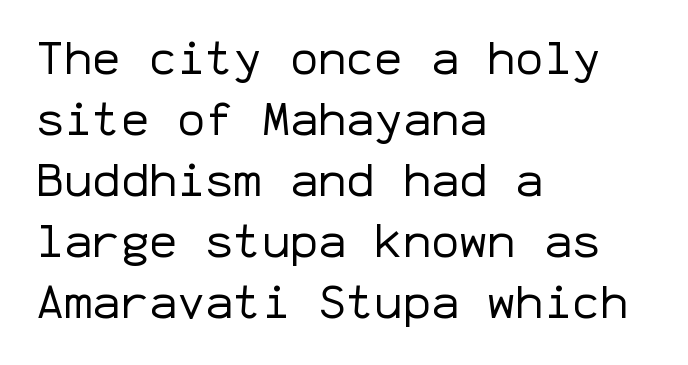
The letters sit at their default tracking, neither squeezed nor spread. Italic: no, the glyphs are upright roman. Whoever set this chose a conventional vertical rhythm. The letters march in equal steps, a hallmark of fixed-pitch type.
